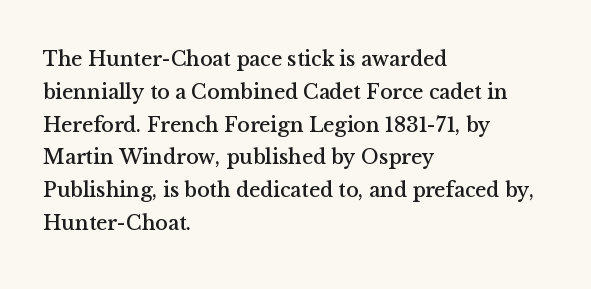
{"italic": "no", "underline": "no", "align": "left", "line_spacing": "normal", "line_spacing_ratio": 1.56, "letter_spacing": "normal", "letter_spacing_em": 0.0, "glyph_px": 21}
